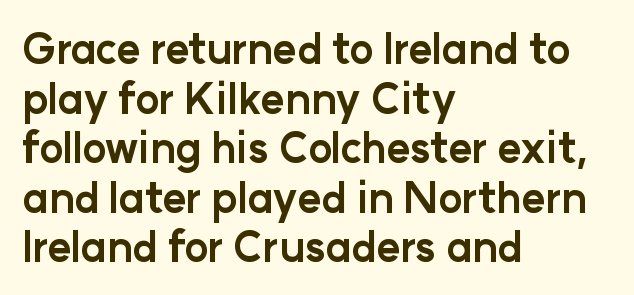
Q: Is the text bold? A: Yes.
Q: Is the text italic (slanted)? A: No, it is upright.
Q: Is the typeface a serif or a sans-serif typeface? A: Sans-serif.
Q: Is the text underlined? A: No.
Q: How is the paragraph aligned? A: Left-aligned.
Q: Is the spacing between letters normal or unusually wide? A: Normal.
Q: Width (condensed, normal, or wide)? A: Normal.
Q: Stroke contrast? A: Low.
Q: x-height? A: Medium.
Q: Monospaced? A: No.
